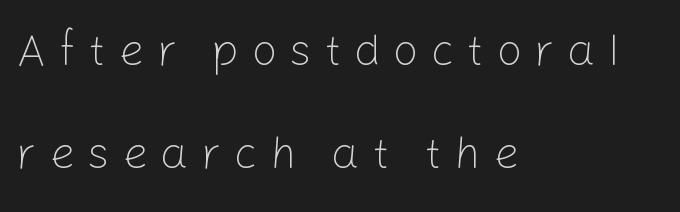
The letters carry no serifs — their stems end cleanly without finishing strokes. The compositor pushed each line to the left boundary. The letters stand straight up with perfectly vertical stems. Spacing verdict: proportional, widths tailored to each character.
